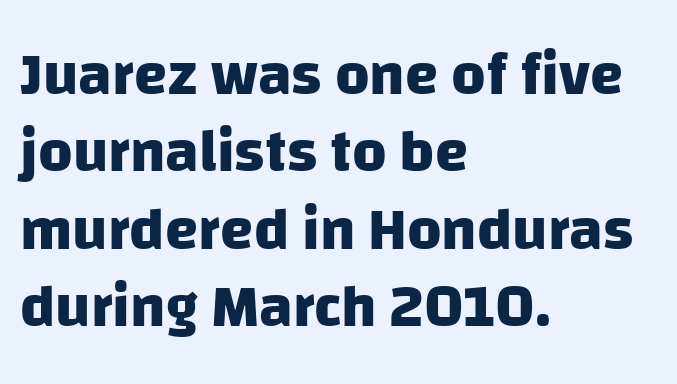
{"serif": "no", "bold": "yes", "weight": "heavy", "width": "normal", "stroke_contrast": "low", "x_height": "large", "monospaced": "no", "underline": "no", "align": "left", "line_spacing": "normal", "line_spacing_ratio": 1.29, "letter_spacing": "normal", "letter_spacing_em": 0.0, "glyph_px": 60}
